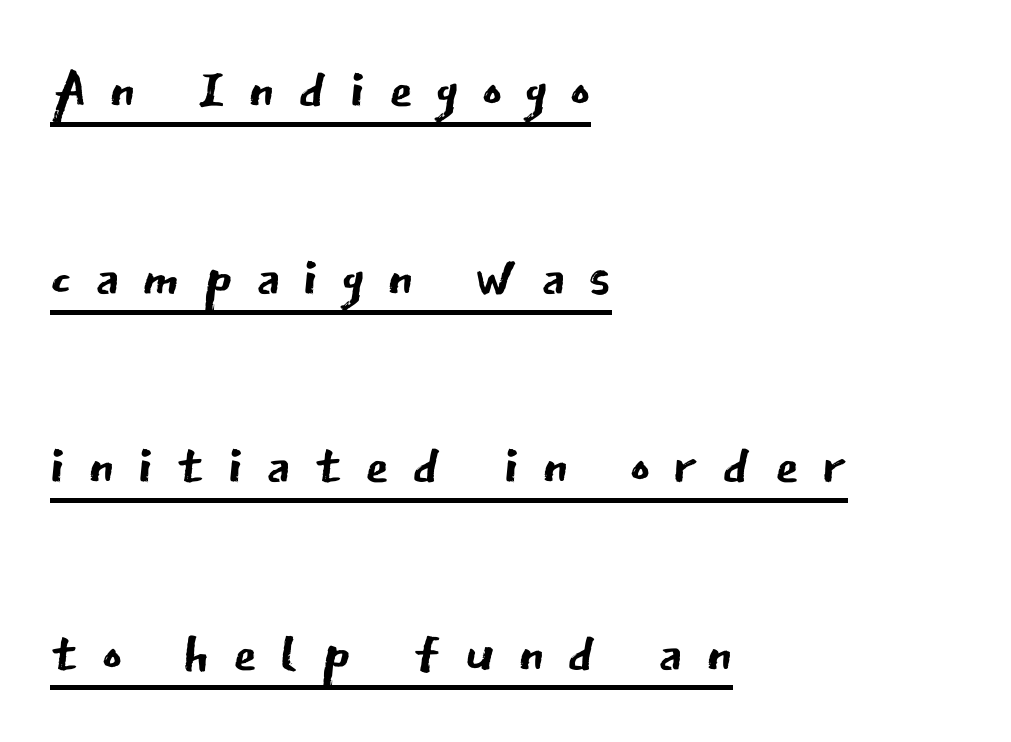
Letterform terminals end flat and unadorned throughout the passage. The lines are spread far apart with generous leading. A baseline rule has been typeset under these characters. These lines stack with their left ends in a neat column. You could only call the tracking loose — the letters float apart.
